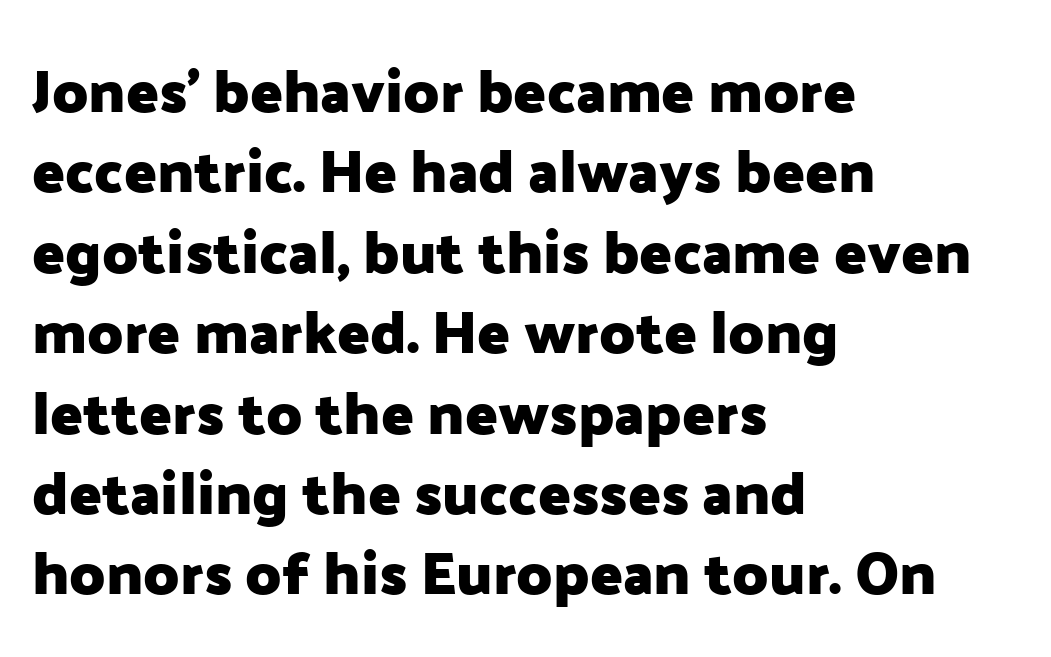
Default kerning and tracking; the words read as compact shapes. The face used here is proportionally spaced, like ordinary book or web type. The characters display no serif detailing; their extremities are plain. The lines are quadded left.
